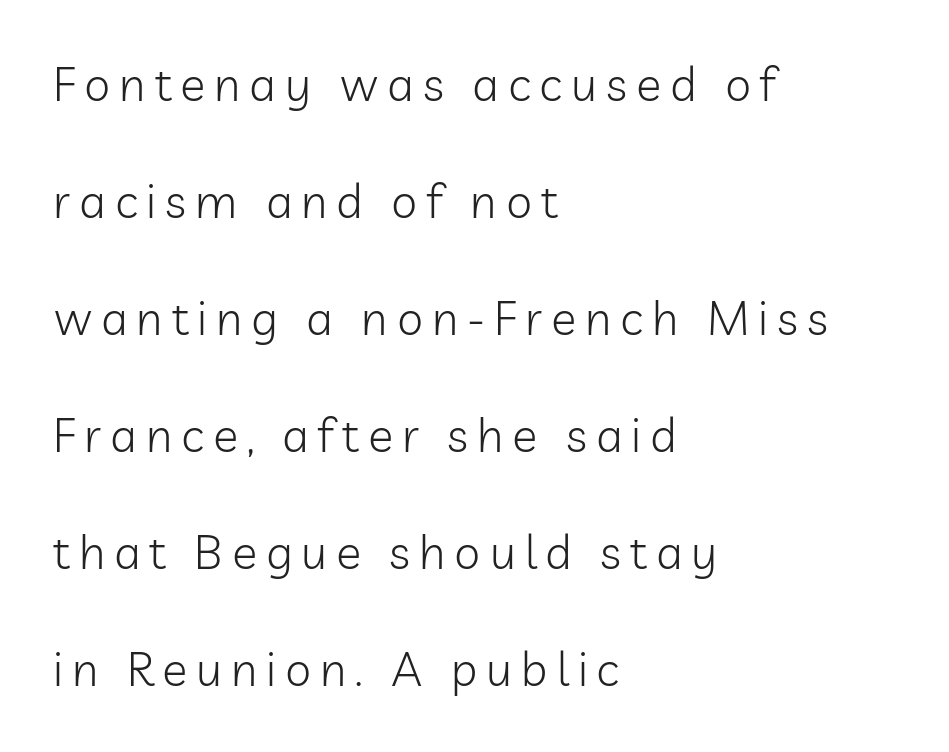
The image shows 47 px light sans-serif type, upright; set left-aligned, loose line spacing (2.49x), not underlined; low stroke contrast and a medium x-height.
